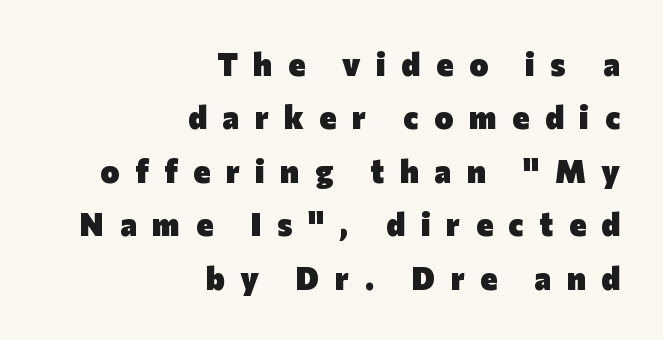
{"serif": "no", "italic": "no", "bold": "yes", "weight": "heavy", "width": "normal", "stroke_contrast": "low", "x_height": "medium", "monospaced": "no", "underline": "no", "align": "right", "line_spacing": "normal", "line_spacing_ratio": 1.67, "letter_spacing": "wide", "letter_spacing_em": 0.49, "glyph_px": 32}
